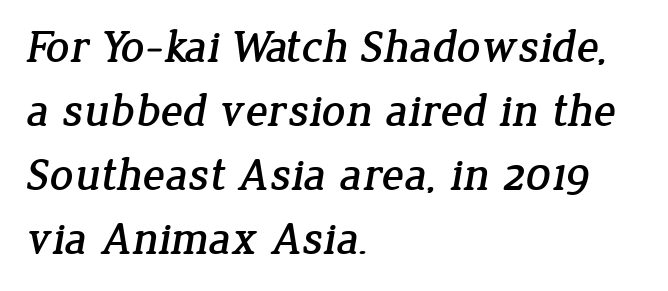
A bare baseline throughout the passage. Notice how descenders clear the ascenders below comfortably — that's standard leading. The face used here is proportionally spaced, like ordinary book or web type. Classification — serif.
